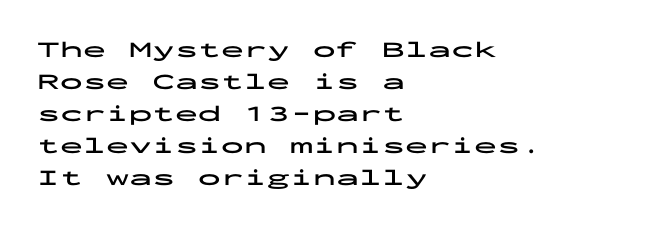
{"italic": "no", "bold": "yes", "underline": "no", "align": "left", "line_spacing": "normal", "line_spacing_ratio": 1.39, "letter_spacing": "normal", "letter_spacing_em": 0.0, "glyph_px": 23}
